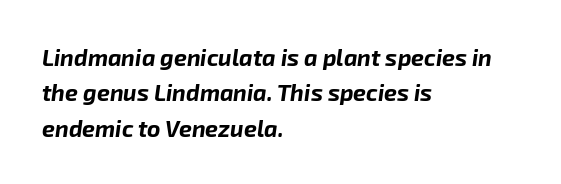
This sample uses an oblique cut, with every glyph tilted off the vertical. Glyph-to-glyph distance matches everyday printed text. The strip under each line holds only bare page. The passage shown stacks its lines at a standard gap. Is the type bold? Yes — the strokes are clearly thick and heavy.
